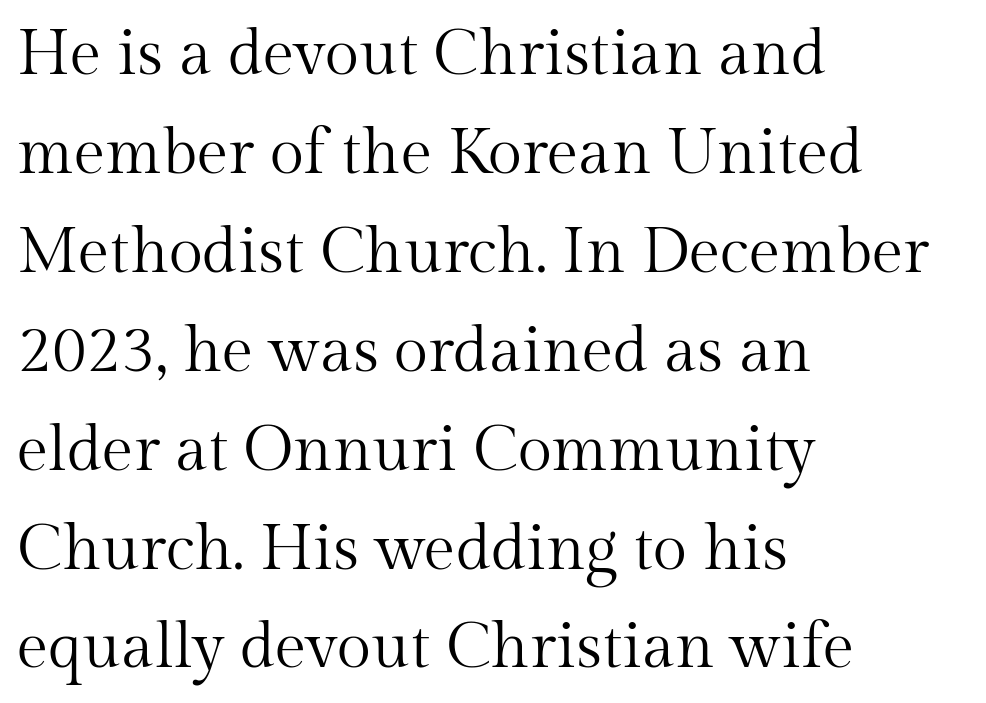
Q: Is the text bold? A: No.
Q: Is the text italic (slanted)? A: No, it is upright.
Q: Is the typeface a serif or a sans-serif typeface? A: Serif.
Q: Is the text underlined? A: No.
Q: How is the paragraph aligned? A: Left-aligned.
Q: Is the spacing between letters normal or unusually wide? A: Normal.
Q: Is the spacing between lines tight, normal or loose? A: Normal.
Q: Width (condensed, normal, or wide)? A: Normal.
Q: Stroke contrast? A: Medium.
Q: x-height? A: Medium.
Q: Monospaced? A: No.
